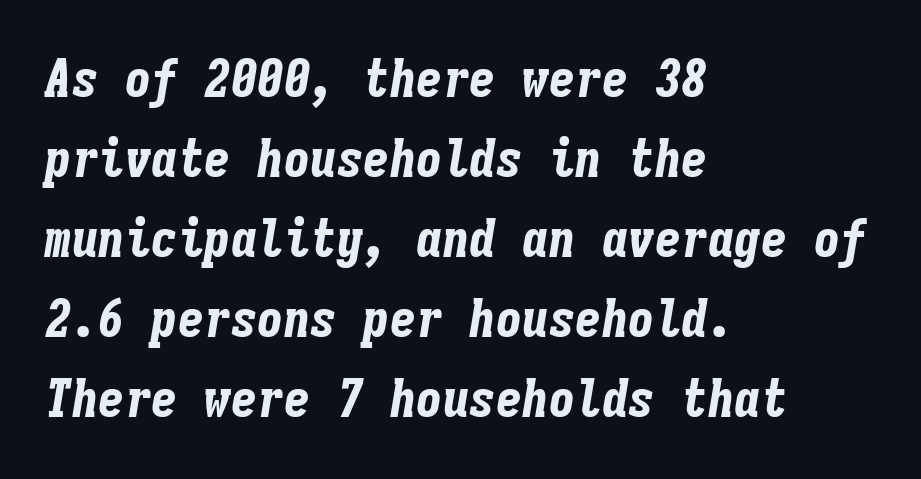
Leading matches the norm, producing a regular column. Observe the ordinary spacing: letters are neighbours, not strangers. Is the type bold? Yes — the strokes are clearly thick and heavy. The typography opts for an oblique posture over an upright one. Each line starts at the same left margin while the right side varies. Think of a typewriter: that constant character pitch is what you see here.
